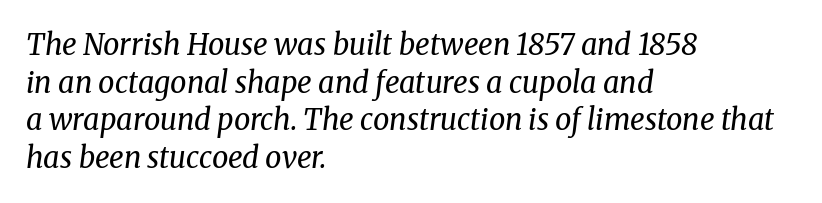
This rendering leaves character spacing at its baseline value. Looking at the ascenders, they clearly lean. Reading down the column, the eye jumps a familiar distance to each next line. The gap between lines stays unmarked. Note the varied advance widths — an 'i' is clearly narrower than an 'm'. Short and long lines alike share a common starting point at left.
